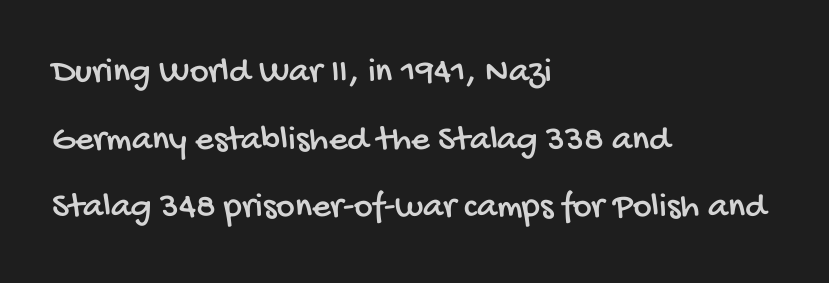
The image shows 36 px condensed sans-serif type; set left-aligned, line spacing 1.88x, normal letter spacing, not underlined; low stroke contrast and a large x-height.
